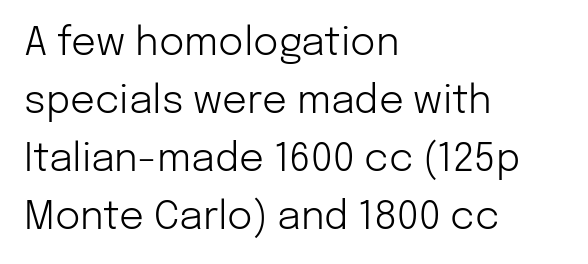
The image shows 39 px light sans-serif type, upright; set left-aligned, normal line spacing (1.49x), normal letter spacing, not underlined; low stroke contrast and a medium x-height.
